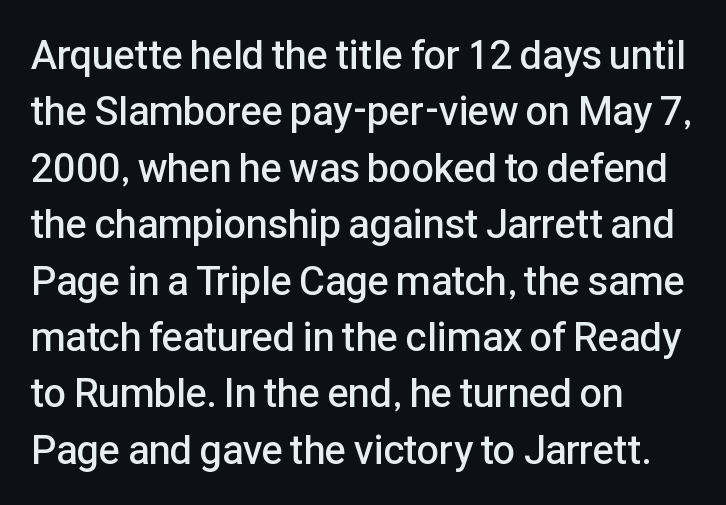
Q: Is the text bold? A: Semi-bold.
Q: Is the text italic (slanted)? A: No, it is upright.
Q: Is the typeface a serif or a sans-serif typeface? A: Sans-serif.
Q: Is the text underlined? A: No.
Q: How is the paragraph aligned? A: Left-aligned.
Q: Is the spacing between letters normal or unusually wide? A: Normal.
Q: Is the spacing between lines tight, normal or loose? A: Normal.
Q: Width (condensed, normal, or wide)? A: Normal.
Q: Stroke contrast? A: Low.
Q: x-height? A: Medium.
Q: Monospaced? A: No.
